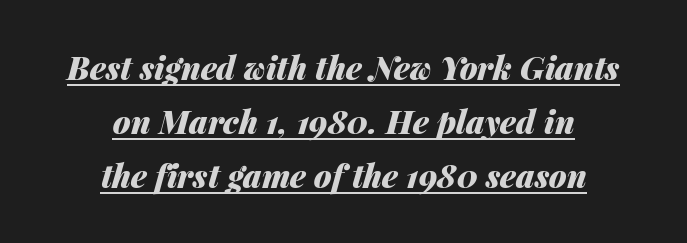
Q: Is the text bold? A: Yes.
Q: Is the text italic (slanted)? A: Yes, it leans right by about 14 degrees.
Q: Is the text underlined? A: Yes.
Q: How is the paragraph aligned? A: Centered.
Q: Is the spacing between letters normal or unusually wide? A: Normal.
Q: Is the spacing between lines tight, normal or loose? A: Normal.
Q: Width (condensed, normal, or wide)? A: Normal.
Q: Stroke contrast? A: Medium.
Q: x-height? A: Medium.
Q: Monospaced? A: No.
